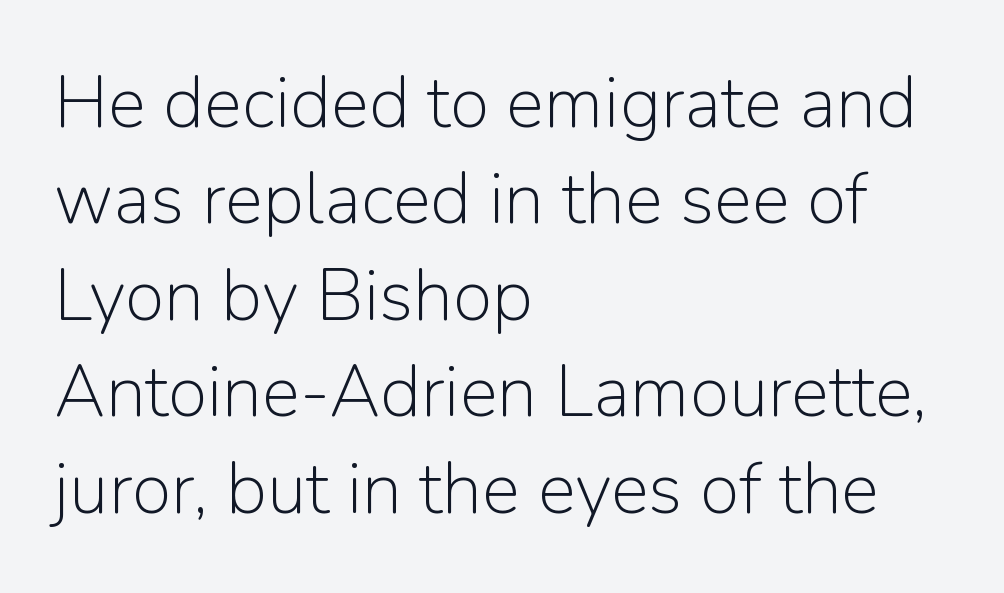
Q: Is the text bold? A: No.
Q: Is the text italic (slanted)? A: No, it is upright.
Q: Is the typeface a serif or a sans-serif typeface? A: Sans-serif.
Q: Is the text underlined? A: No.
Q: How is the paragraph aligned? A: Left-aligned.
Q: Is the spacing between letters normal or unusually wide? A: Normal.
Q: Is the spacing between lines tight, normal or loose? A: Normal.
Q: Width (condensed, normal, or wide)? A: Normal.
Q: Stroke contrast? A: Low.
Q: x-height? A: Medium.
Q: Monospaced? A: No.
